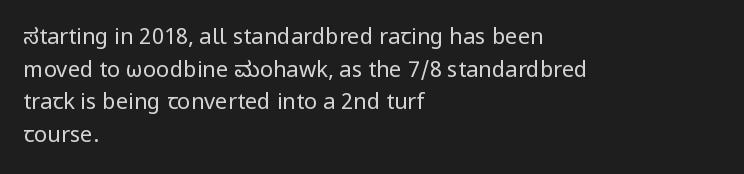
{"italic": "no", "bold": "no", "underline": "no", "align": "left", "line_spacing": "normal", "line_spacing_ratio": 1.48, "letter_spacing": "normal", "letter_spacing_em": 0.0, "glyph_px": 22}
